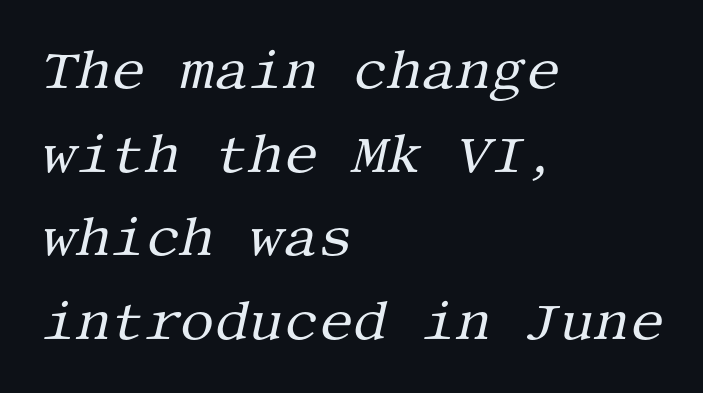
Is the stroke heavy? The answer is a plain regular-or-lighter. Quick note: italic. The passage shown is not underscored anywhere. The passage shown has conventional tracking throughout. Short and long lines alike share a common starting point at left.
